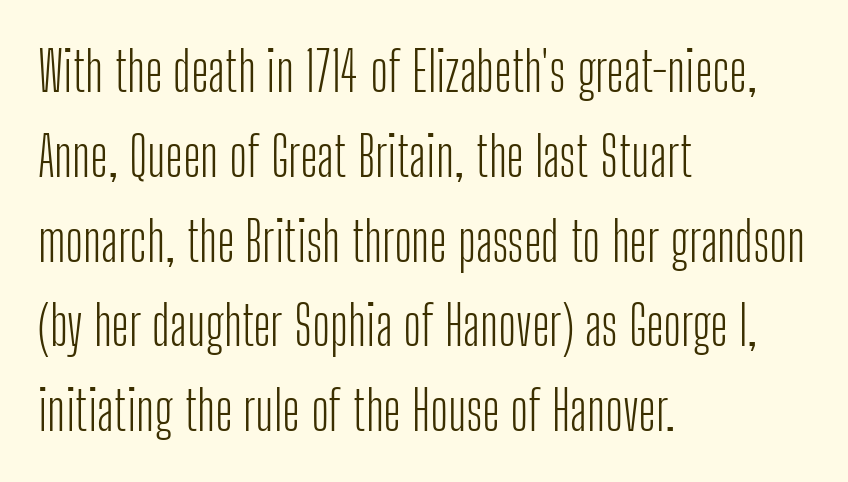
Posture: vertical. One glance says typical: line gaps are just what's usual. Line starts are locked; line ends wander. The passage shown is typeset with a sans-serif family. The face used here is proportionally spaced, like ordinary book or web type.
